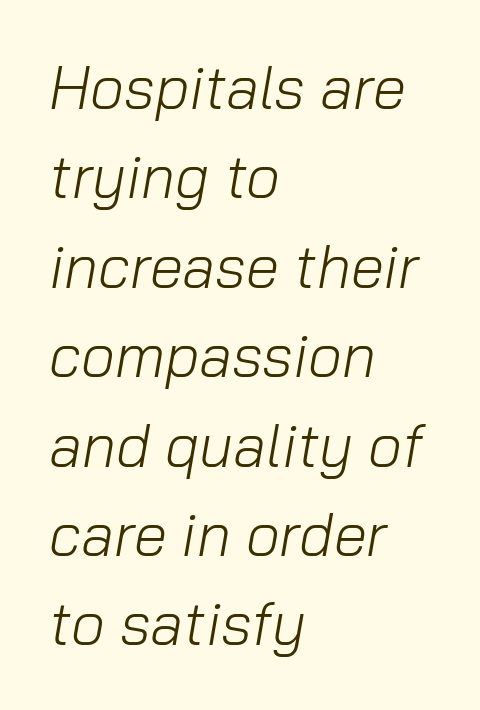
The image shows 60 px light type, italic (leaning right); set left-aligned, normal line spacing (1.49x), normal letter spacing, not underlined; low stroke contrast and a medium x-height.
